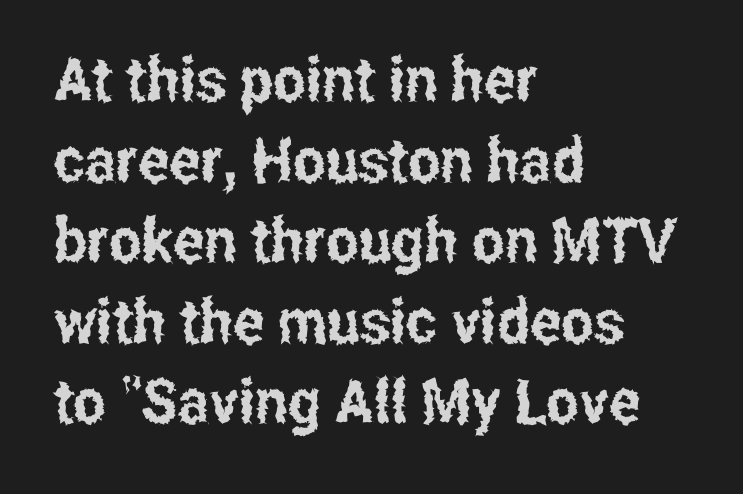
The type sits square on the baseline with zero lean. Each letter's strokes conclude bluntly, with no projecting serifs. Default kerning and tracking; the words read as compact shapes. The leading is moderate, giving the passage an even texture.
